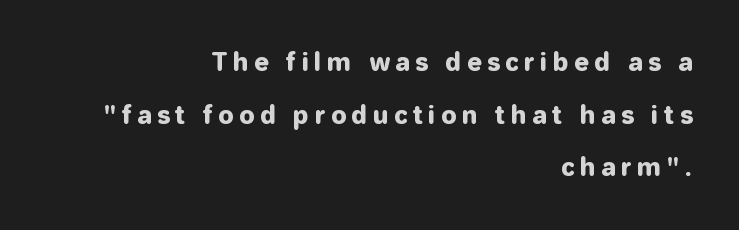
The image shows 24 px text type, upright; set right-aligned, loose line spacing (2.19x), unusually wide letter spacing (+0.25 em), not underlined.
